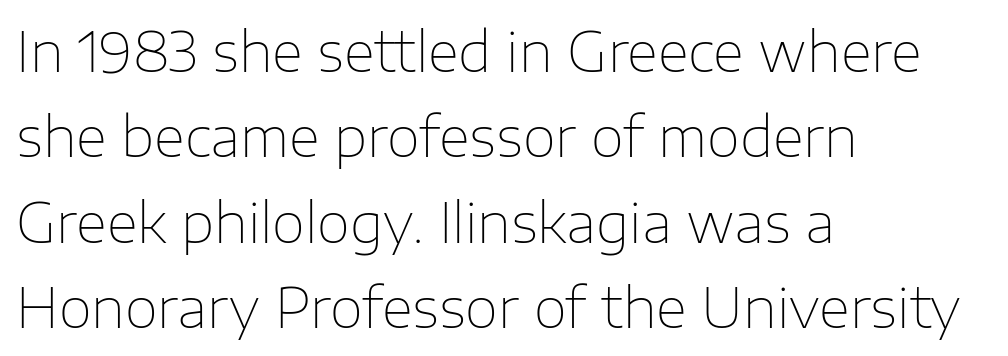
Designer's note — italics off, roman on. Does extra space separate the letters? No, they use regular spacing. The lines are quadded left. This sample uses a sans-serif face. Just letters on the line, the space beneath them empty.
